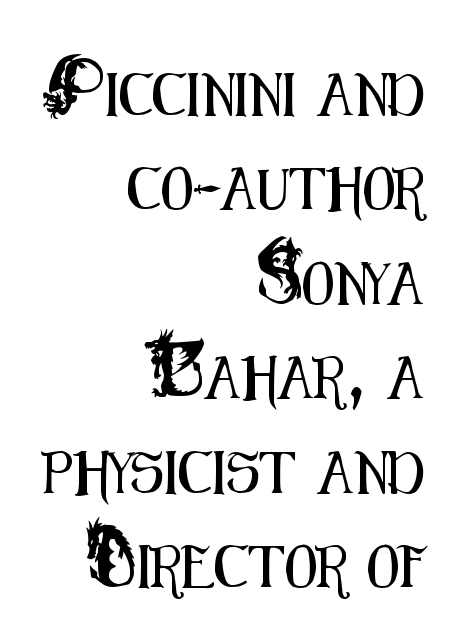
The image shows 42 px condensed sans-serif type, upright; set right-aligned, loose line spacing (2.25x), normal letter spacing, not underlined; medium stroke contrast and a small x-height.
